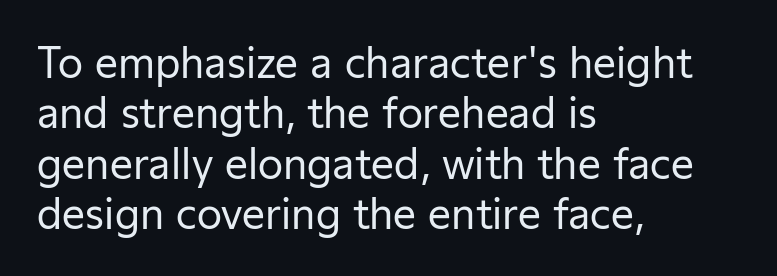
The image shows 41 px regular-weight sans-serif type, upright; set left-aligned, line spacing 1.23x, normal letter spacing, not underlined; low stroke contrast and a medium x-height.
